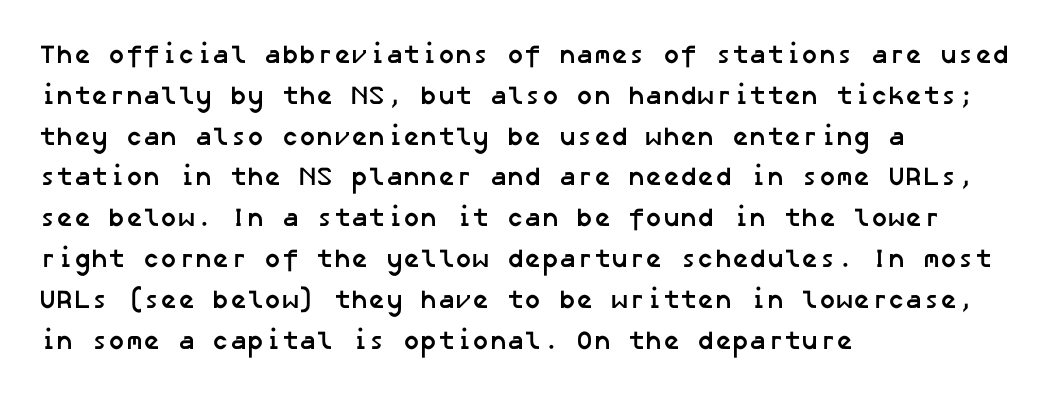
The image shows 26 px bold type; set left-aligned, normal line spacing (1.57x), normal letter spacing, not underlined.
